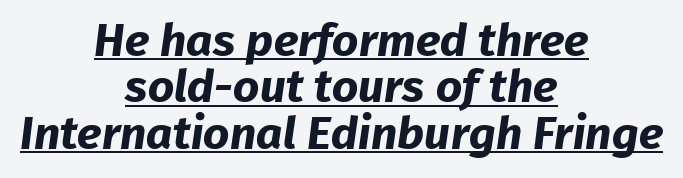
Q: Is the text bold? A: Yes.
Q: Is the typeface a serif or a sans-serif typeface? A: Sans-serif.
Q: Is the text underlined? A: Yes.
Q: How is the paragraph aligned? A: Centered.
Q: Is the spacing between letters normal or unusually wide? A: Normal.
Q: Is the spacing between lines tight, normal or loose? A: Tight.
Q: Width (condensed, normal, or wide)? A: Normal.
Q: Stroke contrast? A: Low.
Q: x-height? A: Medium.
Q: Monospaced? A: No.
